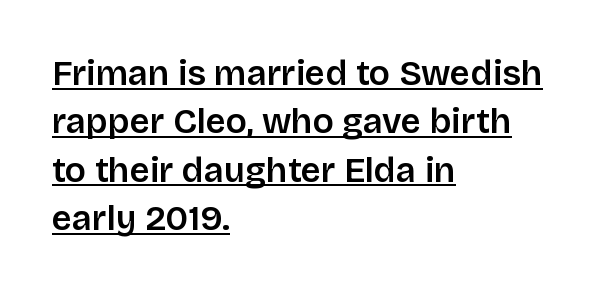
All the whitespace from short lines collects on the right. Compared with typical body copy, the letter spacing here is the same. Check the space under the baseline: a stroke is drawn there. Is there any slant? The stems are plumb. To sum up the face: it is a sans, with no serifs. Regular leading.
